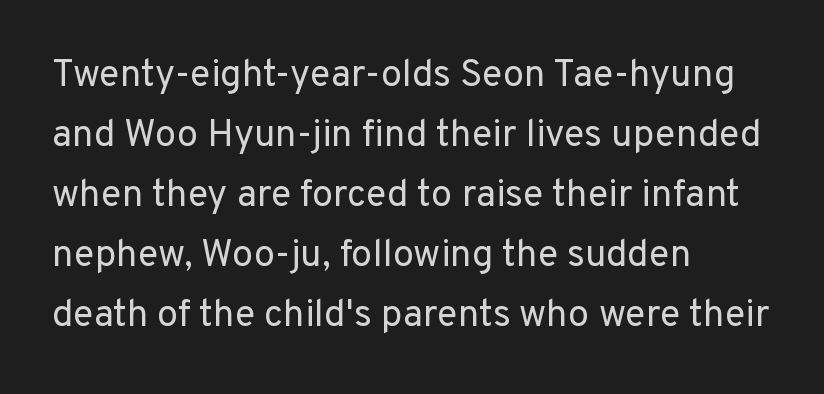
The image shows 38 px regular-weight sans-serif type, upright; set left-aligned, normal line spacing (1.58x), normal letter spacing, not underlined; low stroke contrast and a medium x-height.
